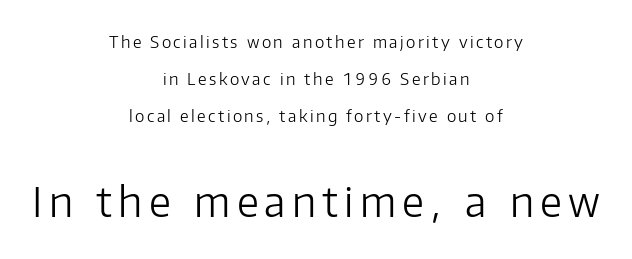
{"serif": "no", "italic": "no", "bold": "no", "weight": "light", "width": "normal", "stroke_contrast": "low", "x_height": "medium", "monospaced": "no", "underline": "no", "align": "center", "line_spacing": "loose", "line_spacing_ratio": 2.3, "larger_block": "second", "size_ratio": 2.56, "glyph_px": 41}
